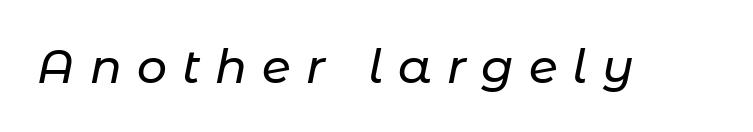
Q: Is the text italic (slanted)? A: Yes, it leans right by about 11 degrees.
Q: Is the text underlined? A: No.
Q: Is the spacing between letters normal or unusually wide? A: Unusually wide.
Q: Width (condensed, normal, or wide)? A: Normal.
Q: Stroke contrast? A: Low.
Q: x-height? A: Medium.
Q: Monospaced? A: No.
